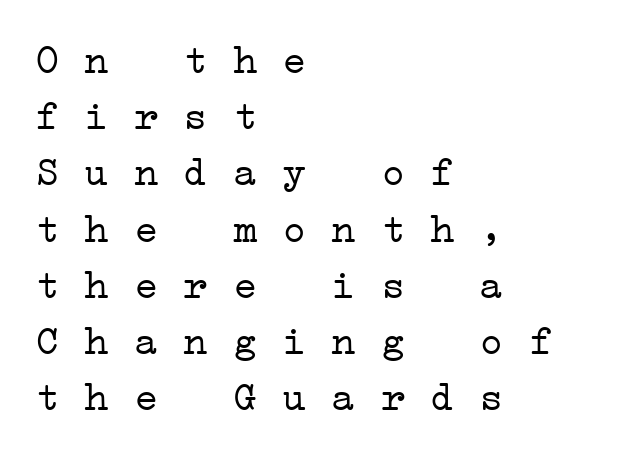
Q: Is the text bold? A: No.
Q: Is the typeface a serif or a sans-serif typeface? A: Serif.
Q: Is the text underlined? A: No.
Q: How is the paragraph aligned? A: Left-aligned.
Q: Is the spacing between letters normal or unusually wide? A: Normal.
Q: Is the spacing between lines tight, normal or loose? A: Normal.
Q: Width (condensed, normal, or wide)? A: Wide.
Q: Stroke contrast? A: Low.
Q: x-height? A: Medium.
Q: Monospaced? A: Yes.
